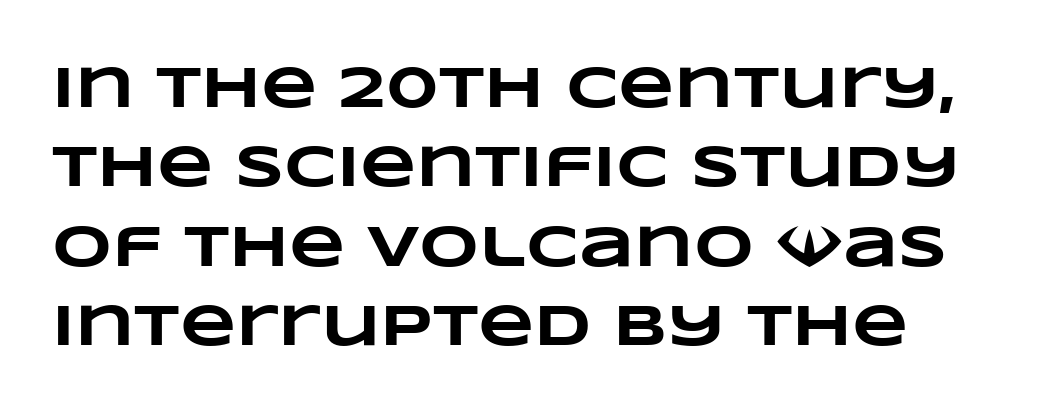
{"bold": "yes", "weight": "heavy", "width": "wide", "stroke_contrast": "low", "x_height": "large", "monospaced": "no", "underline": "no", "line_spacing": "normal", "line_spacing_ratio": 1.37, "letter_spacing": "normal", "letter_spacing_em": 0.0, "glyph_px": 58}
